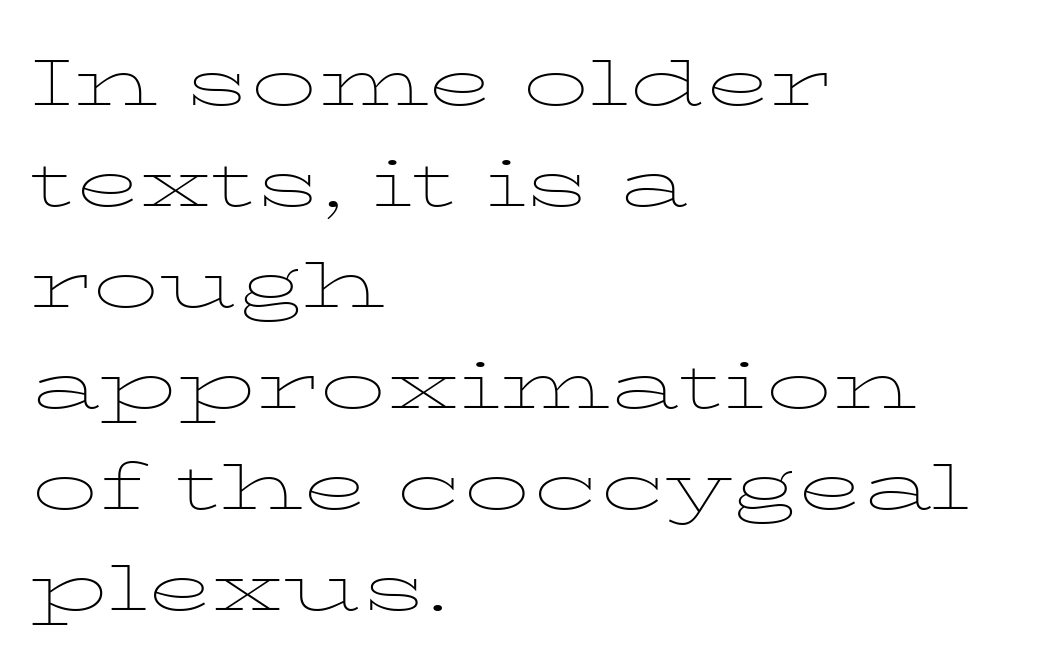
Caption: standard tracking, unaltered. The face looks like a standard text weight, possibly lighter. Every character sits straight up, as roman type does. Spacing verdict: proportional, widths tailored to each character.
